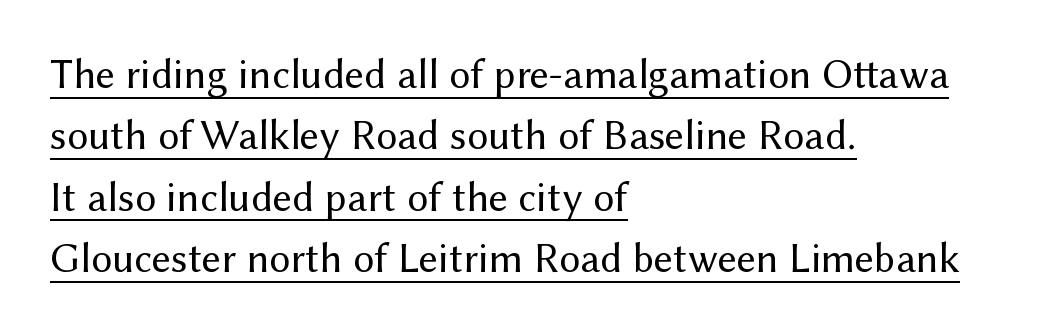
Is this a sans? Yes — the strokes have no serifs. Every word sits above its own underline. Baseline-to-baseline distance is the conventional proportion of letter height. The letters sit at their default tracking, neither squeezed nor spread. No heavy texture on the line: the type isn't bold. The rendering uses natural spacing where letterforms have individual widths.
